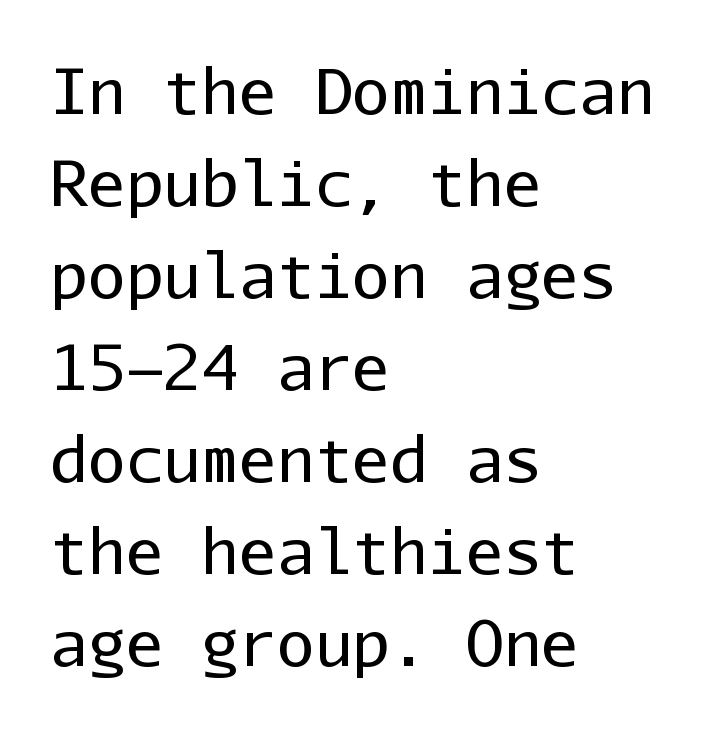
Q: Is the text bold? A: No.
Q: Is the text italic (slanted)? A: No, it is upright.
Q: Is the typeface a serif or a sans-serif typeface? A: Sans-serif.
Q: Is the text underlined? A: No.
Q: How is the paragraph aligned? A: Left-aligned.
Q: Is the spacing between letters normal or unusually wide? A: Normal.
Q: Is the spacing between lines tight, normal or loose? A: Normal.
Q: Width (condensed, normal, or wide)? A: Normal.
Q: Stroke contrast? A: Low.
Q: x-height? A: Medium.
Q: Monospaced? A: Yes.
